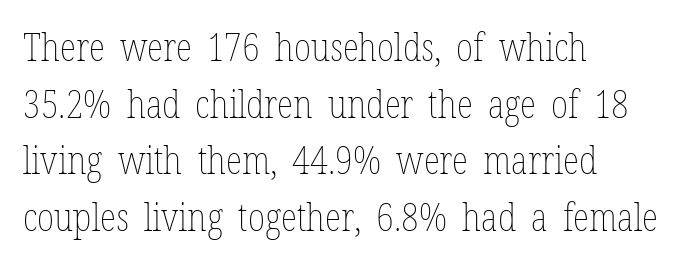
The image shows 38 px thin, condensed type, upright; set left-aligned, normal line spacing (1.49x), normal letter spacing, not underlined; low stroke contrast and a medium x-height.
